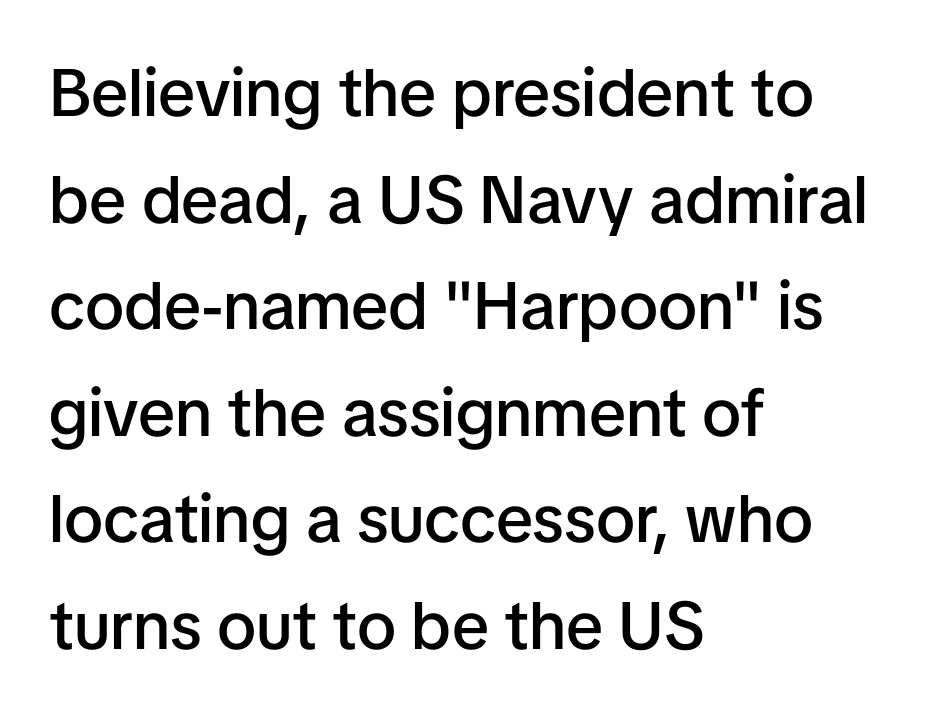
I'd call this a sans setting — the letters go barefoot. Vertically, the passage feels balanced, rows spaced as you'd expect. Notice the strokes are somewhat thickened but not fully heavy: this is a semibold. Where is the straight margin? On the left. Here the glyphs are tracked normally, forming tight word shapes.
